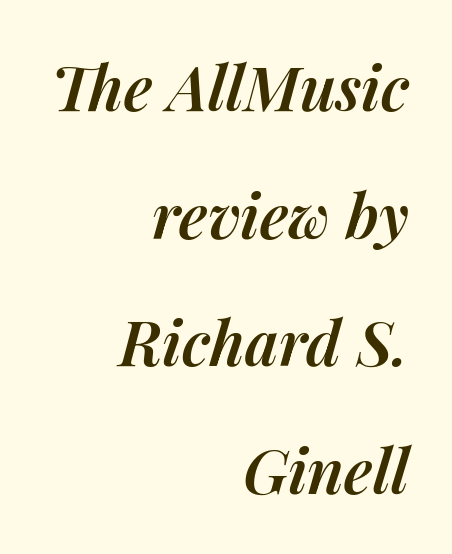
You could fit nearly another row in the gap between these rows. A typesetter would call this zero additional tracking. I'd describe the lettering as semibold — firm but not a full bold. The space directly below the letters is spotless.
